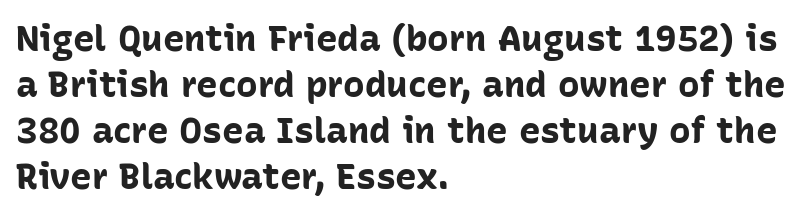
{"serif": "no", "italic": "no", "bold": "yes", "weight": "bold", "width": "normal", "stroke_contrast": "low", "x_height": "medium", "monospaced": "no", "underline": "no", "align": "left", "line_spacing": "normal", "line_spacing_ratio": 1.28, "letter_spacing": "normal", "letter_spacing_em": 0.0, "glyph_px": 36}
